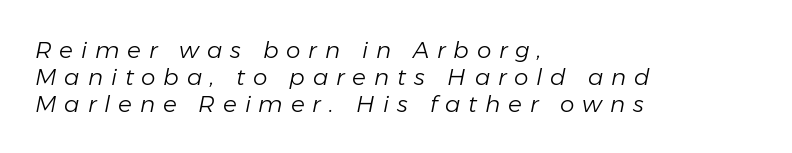
{"italic": "yes", "lean": "right", "slant_degrees": 11, "bold": "no", "underline": "no", "align": "left", "line_spacing_ratio": 1.17, "letter_spacing": "wide", "letter_spacing_em": 0.34, "glyph_px": 23}
